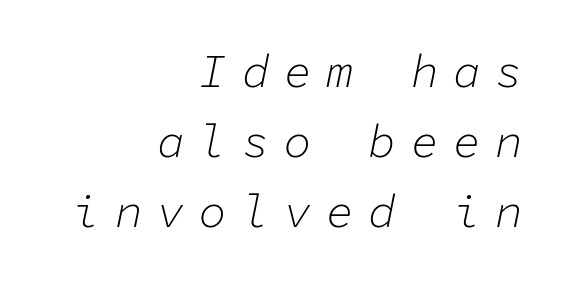
Q: Is the text bold? A: No.
Q: Is the text italic (slanted)? A: Yes, it leans right by about 11 degrees.
Q: Is the text underlined? A: No.
Q: How is the paragraph aligned? A: Right-aligned.
Q: Is the spacing between letters normal or unusually wide? A: Unusually wide.
Q: Is the spacing between lines tight, normal or loose? A: Normal.
Q: Width (condensed, normal, or wide)? A: Normal.
Q: Stroke contrast? A: Low.
Q: x-height? A: Medium.
Q: Monospaced? A: Yes.
